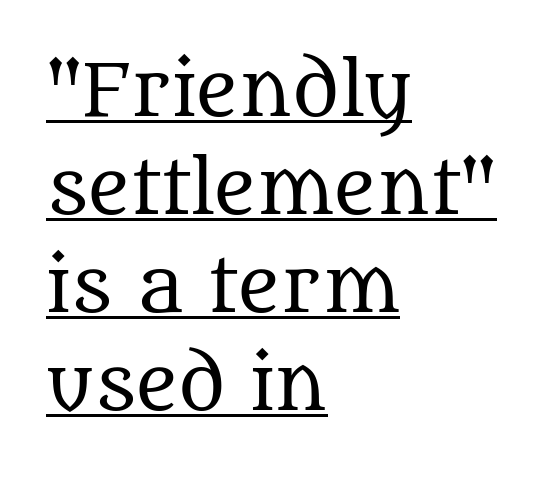
Looks like regular typesetting: each glyph gets only the width it needs. These lines sit exactly where default settings would place them. The face looks like a standard text weight, possibly lighter. The gaps between neighbouring characters are ordinary and unremarkable.
